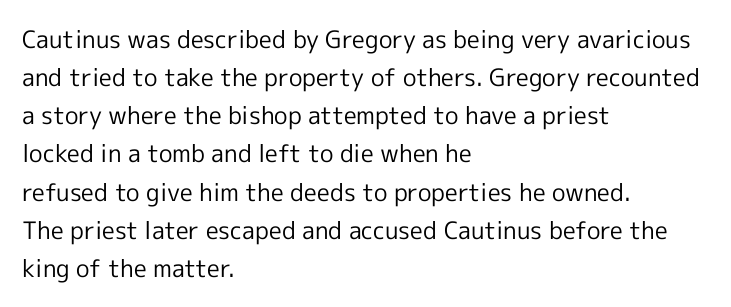
{"italic": "no", "bold": "no", "underline": "no", "align": "left", "line_spacing": "normal", "line_spacing_ratio": 1.59, "letter_spacing": "normal", "letter_spacing_em": 0.0, "glyph_px": 24}
